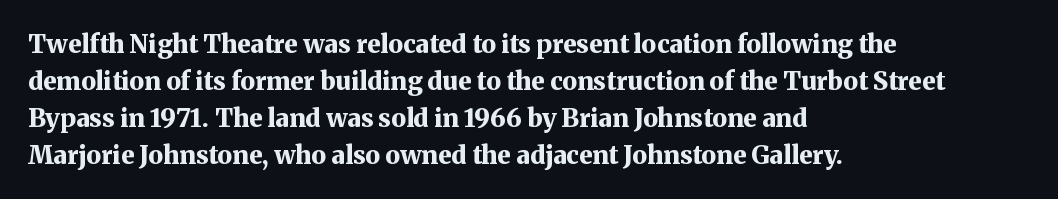
{"italic": "no", "bold": "yes", "underline": "no", "align": "left", "line_spacing": "normal", "line_spacing_ratio": 1.48, "letter_spacing": "normal", "letter_spacing_em": 0.0, "glyph_px": 25}
